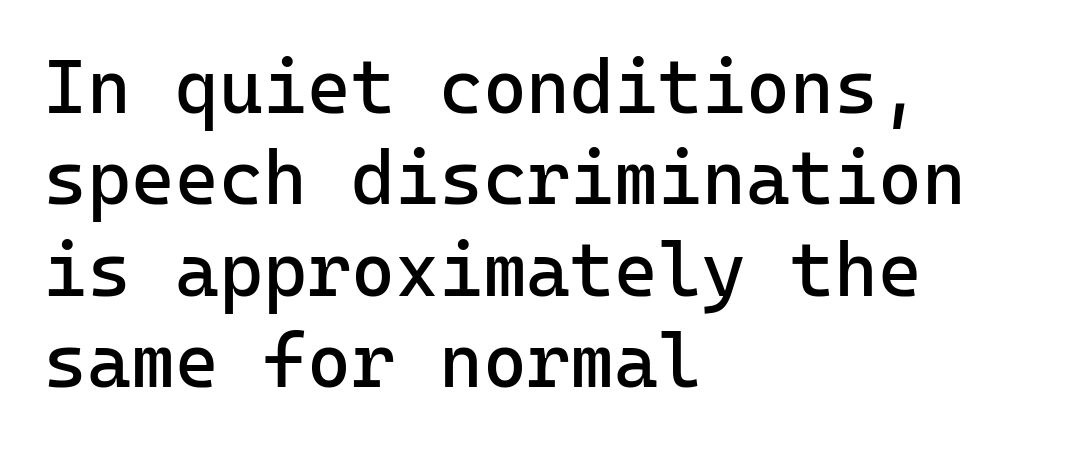
Designer's note — italics off, roman on. A typesetter would call this monospace, since all characters share one set width. The letters sit at their default tracking, neither squeezed nor spread. Stems here are at most as thick as an everyday book face. Nothing sits at the stroke ends, so this counts as sans-serif. This rendering features lettering with no underline.
